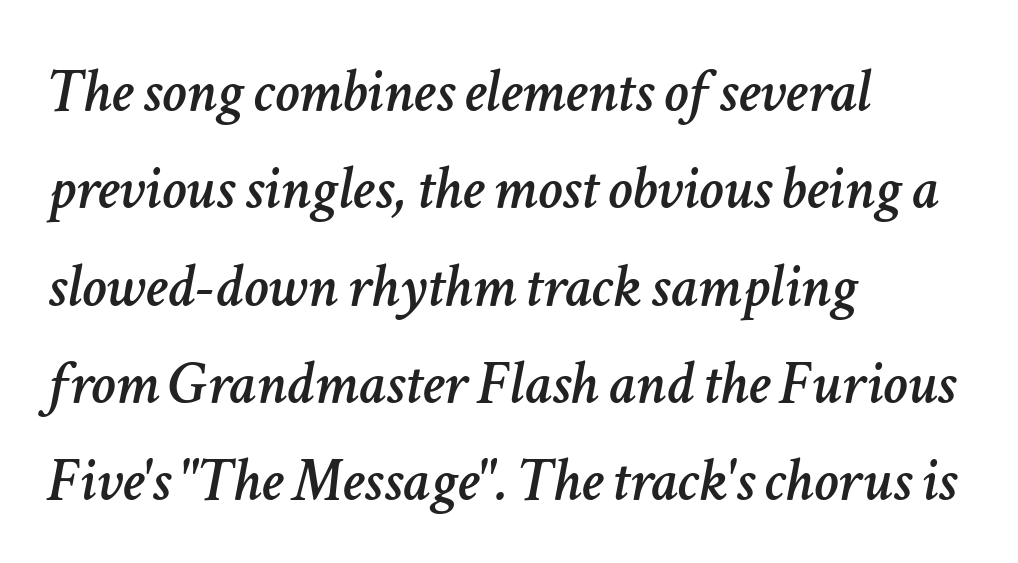
Layout note: lines flush left. The strip under each line holds only bare page. Observe the ordinary spacing: letters are neighbours, not strangers. Think of a printed novel: that variable character pitch is what you see here. Slant detected: the letters are inclined.
